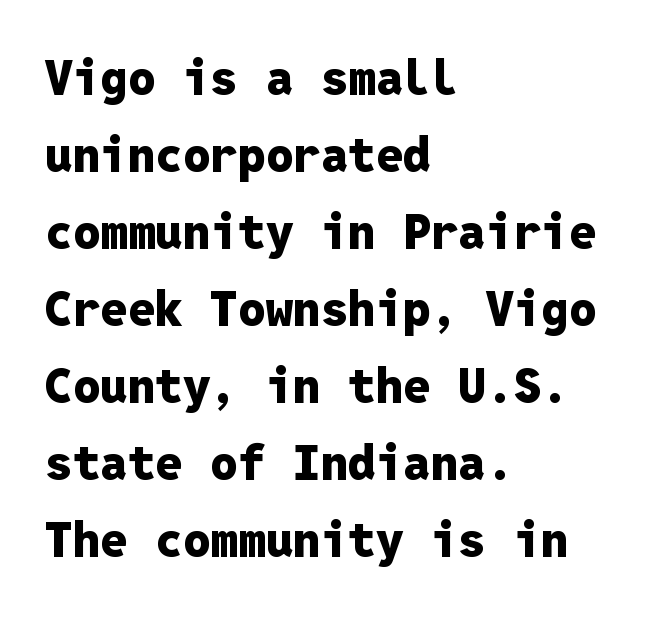
In terms of letterform style, serifs are entirely absent. Notice how thick the strokes are: this is what a full bold looks like. The zone under the glyphs is completely vacant. In CSS terms this would be text-align: left. Here the glyphs are tracked normally, forming tight word shapes. The passage shown is typed in a monospace face where columns stay perfectly aligned.
